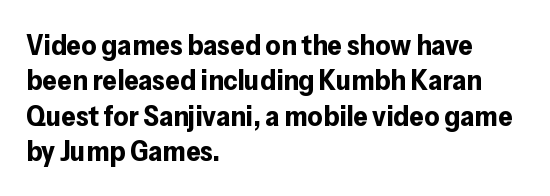
Character widths vary here, with narrow letters taking less room than wide ones. This rendering features lettering with no underline. Short note: letters normally spaced. This sample is left-justified, so line endings fall wherever the words run out.
